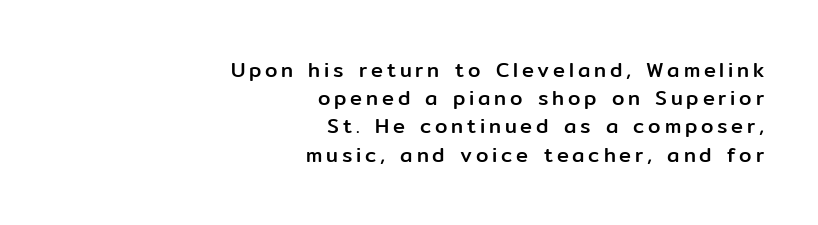
Q: Is the text italic (slanted)? A: No, it is upright.
Q: Is the text underlined? A: No.
Q: How is the paragraph aligned? A: Right-aligned.
Q: Is the spacing between lines tight, normal or loose? A: Normal.
